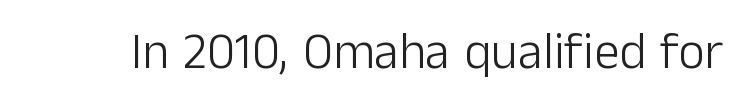
{"serif": "no", "italic": "no", "bold": "no", "weight": "light", "width": "normal", "stroke_contrast": "low", "x_height": "medium", "monospaced": "no", "underline": "no", "letter_spacing": "normal", "letter_spacing_em": 0.0, "glyph_px": 51}
